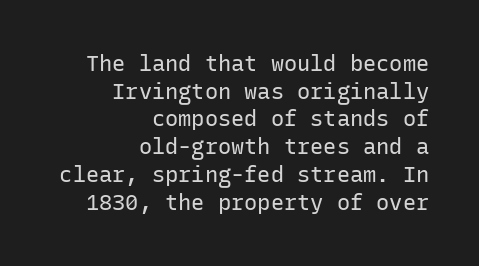
Which margin do the lines hug? The right one — the left edge is uneven. Tracking here is standard; glyphs follow each other at the usual distance. Honestly, the row spacing looks completely unremarkable. Italic? Not at all — the glyphs are vertical.
